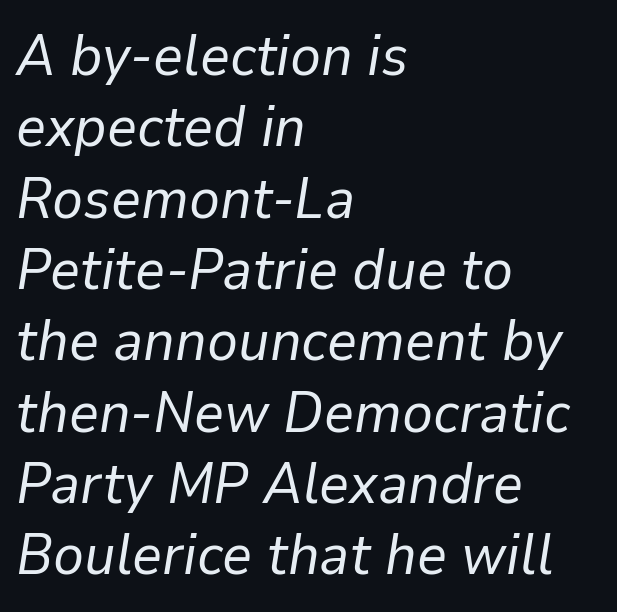
The image shows 58 px regular-weight type, italic (leaning right); set left-aligned, line spacing 1.23x, normal letter spacing, not underlined; low stroke contrast and a medium x-height.
